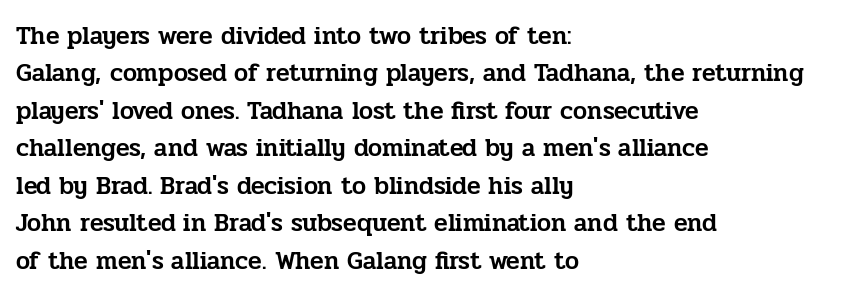
{"italic": "no", "underline": "no", "align": "left", "line_spacing": "normal", "line_spacing_ratio": 1.5, "letter_spacing": "normal", "letter_spacing_em": 0.0, "glyph_px": 25}
